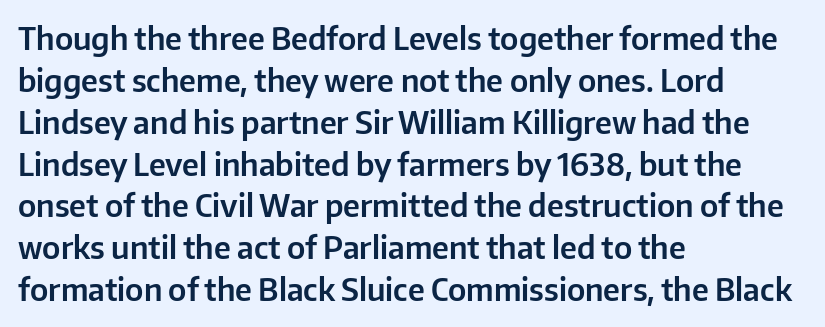
Each line starts at the same left margin while the right side varies. A typesetter would call this proportional, since set widths differ per character. Notice how descenders clear the ascenders below comfortably — that's standard leading. Descenders are the only things crossing below the line.
